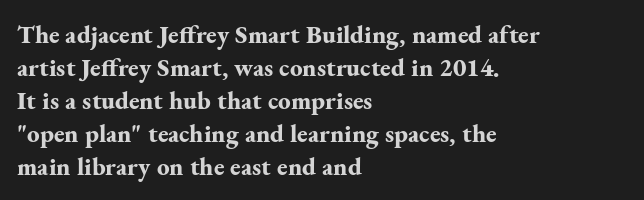
Q: Is the text bold? A: Yes.
Q: Is the text italic (slanted)? A: No, it is upright.
Q: Is the text underlined? A: No.
Q: How is the paragraph aligned? A: Left-aligned.
Q: Is the spacing between letters normal or unusually wide? A: Normal.
Q: Is the spacing between lines tight, normal or loose? A: Normal.
